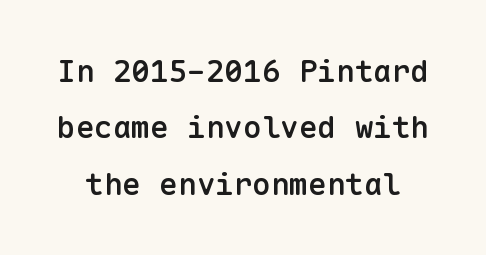
Q: Is the text bold? A: Semi-bold.
Q: Is the text italic (slanted)? A: No, it is upright.
Q: Is the typeface a serif or a sans-serif typeface? A: Sans-serif.
Q: Is the text underlined? A: No.
Q: Is the spacing between letters normal or unusually wide? A: Normal.
Q: Width (condensed, normal, or wide)? A: Normal.
Q: Stroke contrast? A: Low.
Q: x-height? A: Medium.
Q: Monospaced? A: Yes.
